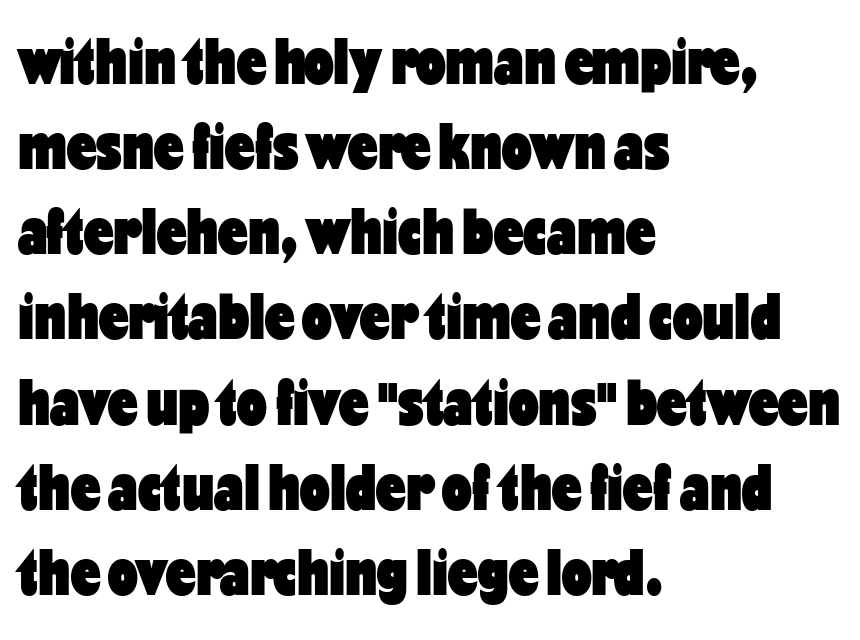
{"serif": "no", "italic": "no", "bold": "yes", "weight": "heavy", "width": "condensed", "stroke_contrast": "low", "x_height": "medium", "monospaced": "no", "underline": "no", "align": "left", "line_spacing": "normal", "line_spacing_ratio": 1.29, "letter_spacing": "normal", "letter_spacing_em": 0.0, "glyph_px": 66}
